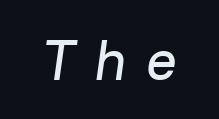
{"italic": "yes", "lean": "right", "slant_degrees": 8, "width": "normal", "stroke_contrast": "low", "x_height": "medium", "monospaced": "no", "underline": "no", "letter_spacing": "wide", "letter_spacing_em": 0.34, "glyph_px": 57}
